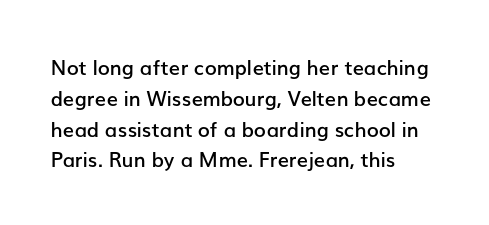
Q: Is the text bold? A: Semi-bold.
Q: Is the text italic (slanted)? A: No, it is upright.
Q: Is the text underlined? A: No.
Q: How is the paragraph aligned? A: Left-aligned.
Q: Is the spacing between letters normal or unusually wide? A: Normal.
Q: Is the spacing between lines tight, normal or loose? A: Normal.
